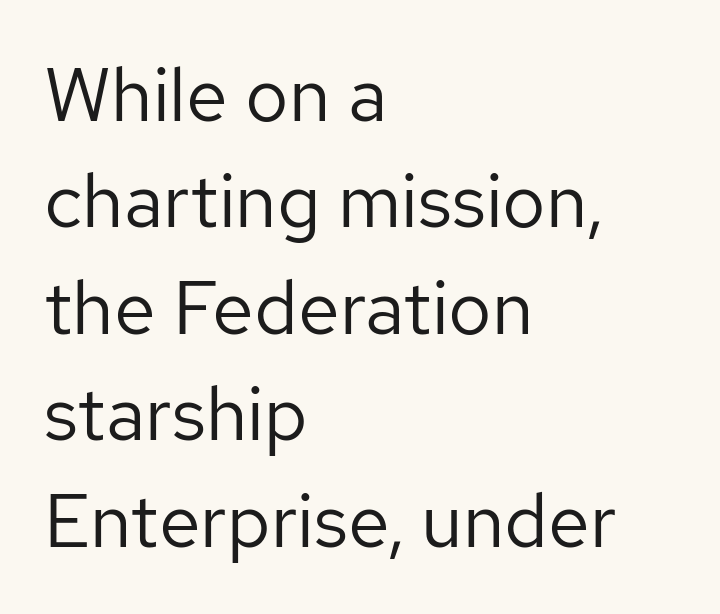
{"serif": "no", "italic": "no", "bold": "no", "weight": "regular", "width": "normal", "stroke_contrast": "low", "x_height": "medium", "monospaced": "no", "underline": "no", "align": "left", "line_spacing": "normal", "line_spacing_ratio": 1.42, "letter_spacing": "normal", "letter_spacing_em": 0.0, "glyph_px": 75}
